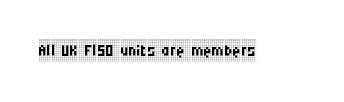
Q: Is the text bold? A: No.
Q: Is the text italic (slanted)? A: No, it is upright.
Q: Is the text underlined? A: No.
Q: Is the spacing between letters normal or unusually wide? A: Normal.
